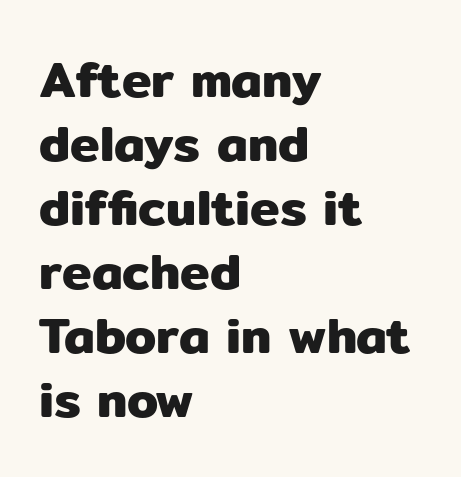
The axis of the letterforms is exactly vertical. One glance says typical: line gaps are just what's usual. Descender tails drop into unmarked territory. Characters follow at the spacing the type designer built in. In CSS terms this would be text-align: left. Spacing verdict: proportional, widths tailored to each character.
